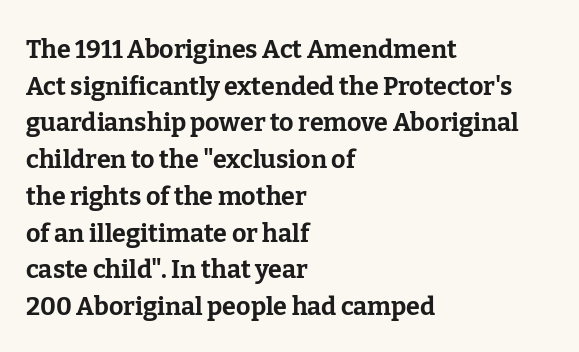
The image shows 25 px bold type, upright; set left-aligned, normal line spacing (1.47x), normal letter spacing, not underlined.
